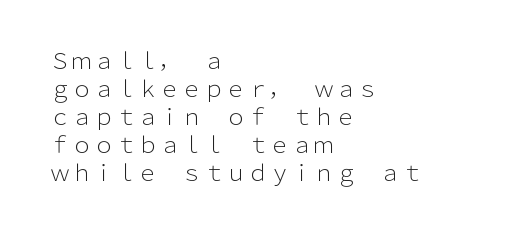
Q: Is the text bold? A: No.
Q: Is the text italic (slanted)? A: No, it is upright.
Q: Is the text underlined? A: No.
Q: How is the paragraph aligned? A: Left-aligned.
Q: Is the spacing between letters normal or unusually wide? A: Normal.
Q: Is the spacing between lines tight, normal or loose? A: Normal.
